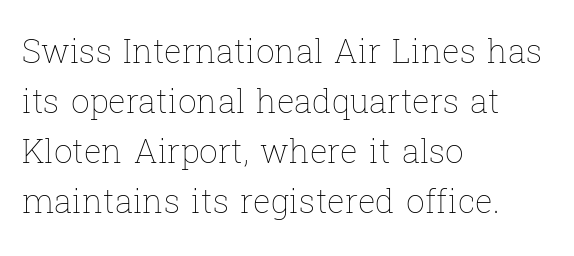
The passage shown has conventional tracking throughout. The specimen reads as upright at a glance. The typesetting does not lean heavy: it is not bold. Here the designer chose a conventional face with non-uniform glyph widths.
